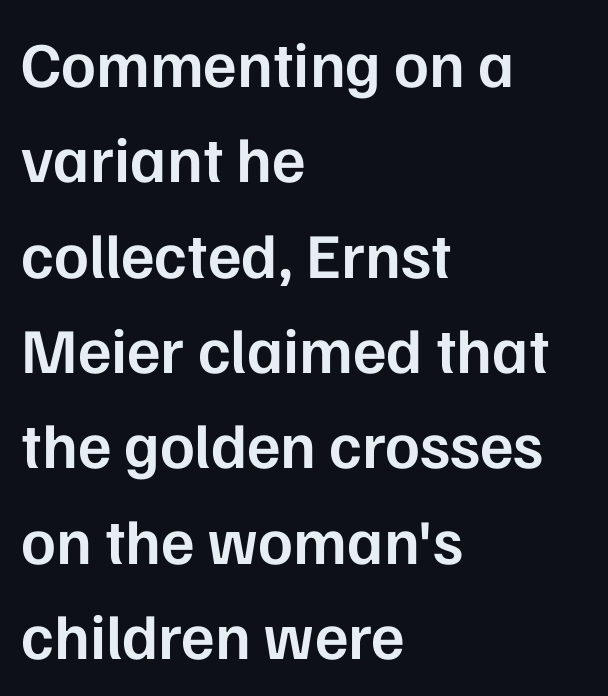
The letters stand upright; this is a roman face. The characters display no serif detailing; their extremities are plain. The rendering uses natural spacing where letterforms have individual widths. The strip under each line holds only bare page. How would I describe the line gaps? Plain and ordinary.
